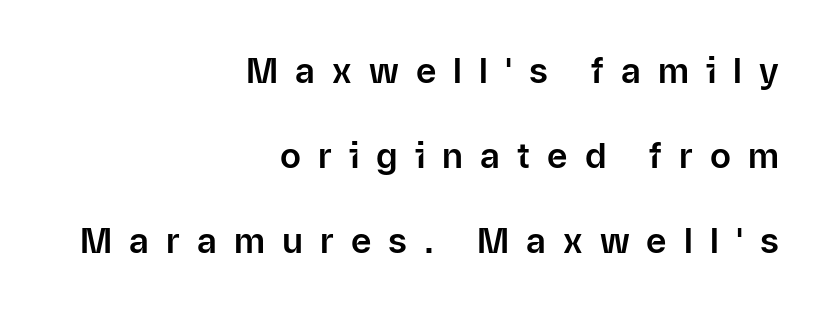
Q: Is the text italic (slanted)? A: No, it is upright.
Q: Is the typeface a serif or a sans-serif typeface? A: Sans-serif.
Q: Is the text underlined? A: No.
Q: How is the paragraph aligned? A: Right-aligned.
Q: Is the spacing between letters normal or unusually wide? A: Unusually wide.
Q: Is the spacing between lines tight, normal or loose? A: Loose.
Q: Width (condensed, normal, or wide)? A: Normal.
Q: Stroke contrast? A: Low.
Q: x-height? A: Medium.
Q: Monospaced? A: No.
